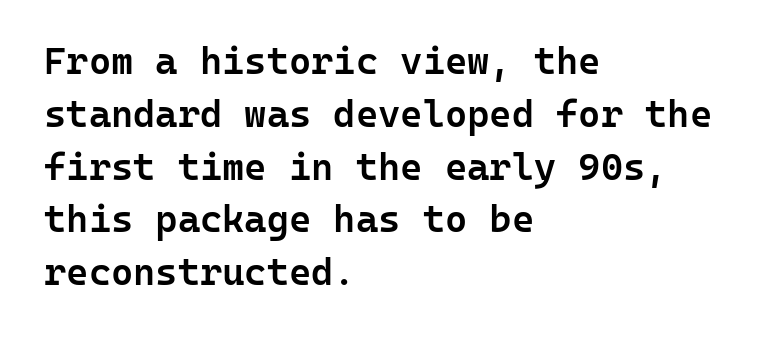
A typesetter would call this monospace, since all characters share one set width. Descenders are the only things crossing below the line. Horizontally, the lines are justified to the leading edge only. The rendering keeps characters at their native spacing. Ascenders rise straight up at ninety degrees. A typesetter would label this face a sans.
